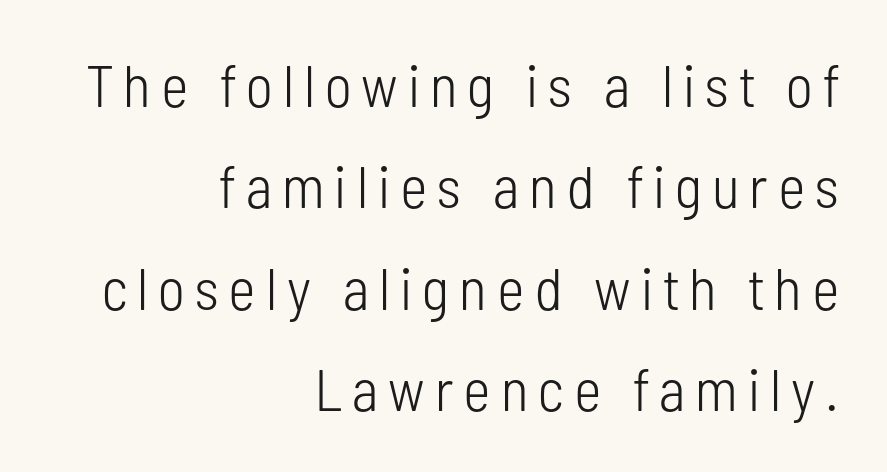
Horizontal alignment here is rightward, an uncommon choice for prose. The letters stand upright; this is a roman face. The string is rendered with underlining switched off. The strokes are not fattened; the text isn't bold. The rendering uses natural spacing where letterforms have individual widths. This is sans-serif lettering, the kind often seen on screens and signage.
